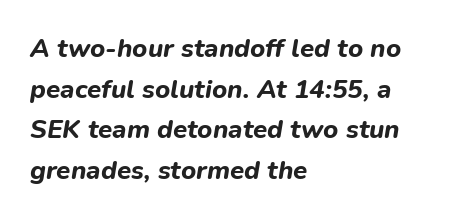
Pretty heavy lettering here — definitely bold. Type without underlining. Quick note: italic. Is the block centered? No — it sits flush against the left margin.
